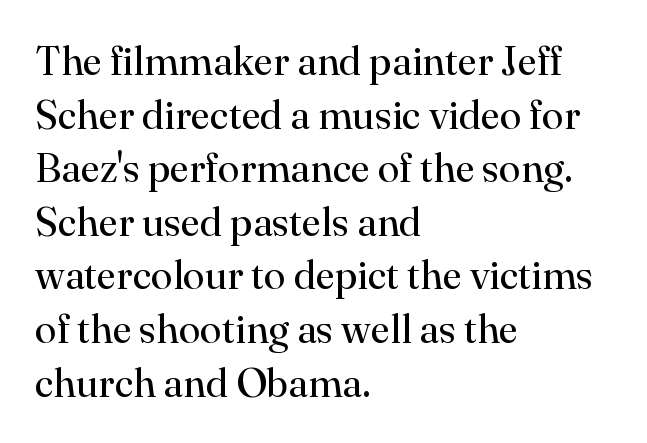
Interline gaps are of average width in this sample. A typesetter would call this proportional, since set widths differ per character. The type family on display is of the serif kind. Heaviness? Minimal to ordinary, like unemphasized prose.
